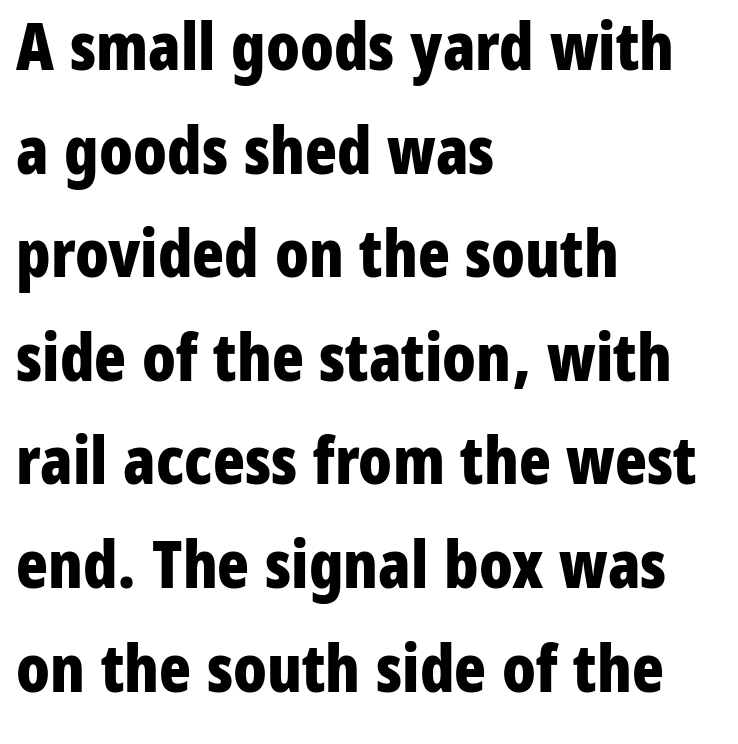
{"serif": "no", "italic": "no", "bold": "yes", "weight": "bold", "width": "condensed", "stroke_contrast": "low", "x_height": "medium", "monospaced": "no", "underline": "no", "align": "left", "line_spacing": "normal", "line_spacing_ratio": 1.57, "letter_spacing": "normal", "letter_spacing_em": 0.0, "glyph_px": 66}
